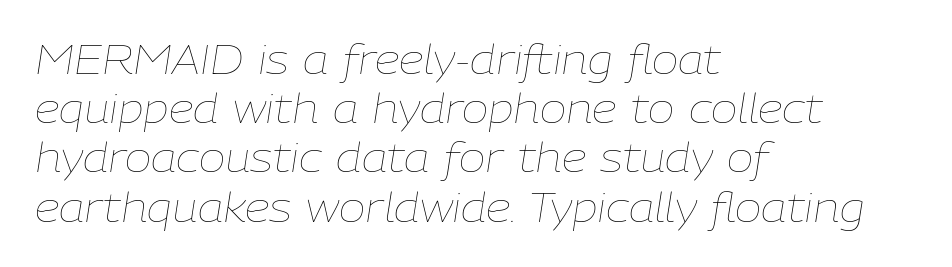
The image shows 40 px thin type, italic (leaning right); set left-aligned, line spacing 1.23x, normal letter spacing, not underlined; low stroke contrast and a medium x-height.
